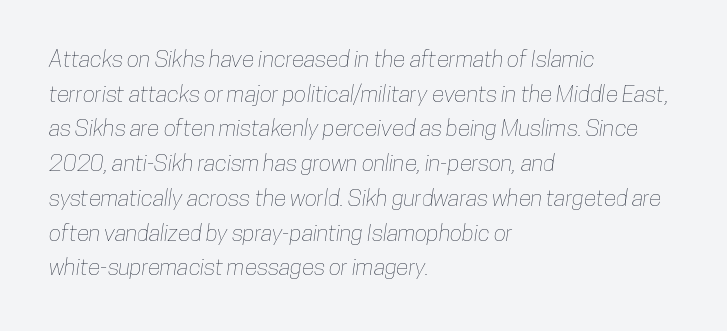
Q: Is the text underlined? A: No.
Q: How is the paragraph aligned? A: Left-aligned.
Q: Is the spacing between letters normal or unusually wide? A: Normal.
Q: Is the spacing between lines tight, normal or loose? A: Normal.
